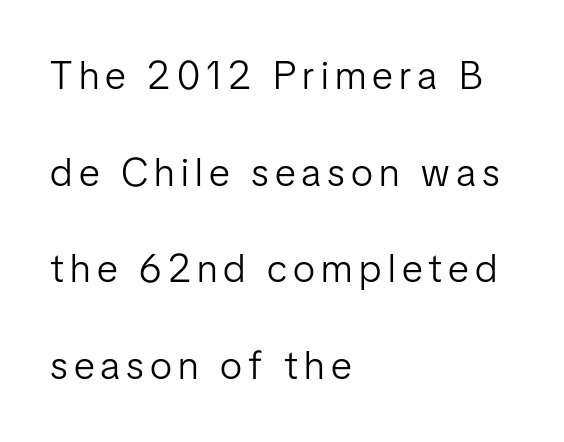
{"serif": "no", "italic": "no", "bold": "no", "weight": "light", "width": "normal", "stroke_contrast": "low", "x_height": "medium", "monospaced": "no", "underline": "no", "align": "left", "line_spacing": "loose", "line_spacing_ratio": 2.48, "glyph_px": 39}
